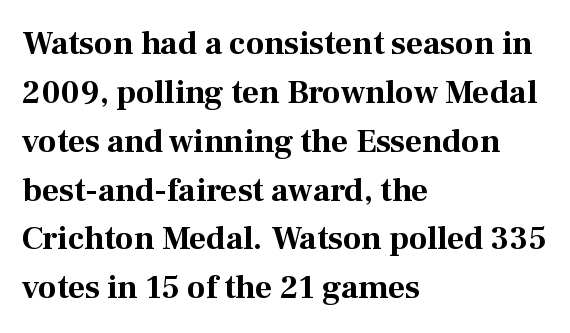
Notice how the passage keeps a crisp vertical edge on the left only. Clear beneath every line of the passage. The lettering stays uniformly vertical, giving the passage a roman look. Strokes here are thick enough to call this a true bold. Think of a printed novel: that variable character pitch is what you see here.
